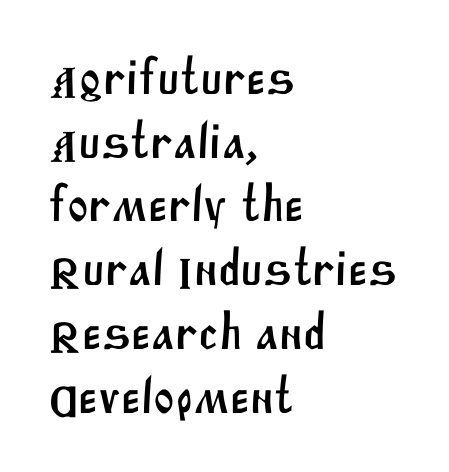
{"serif": "no", "width": "normal", "stroke_contrast": "medium", "x_height": "large", "monospaced": "no", "underline": "no", "align": "left", "line_spacing": "normal", "line_spacing_ratio": 1.25, "letter_spacing": "normal", "letter_spacing_em": 0.0, "glyph_px": 51}
